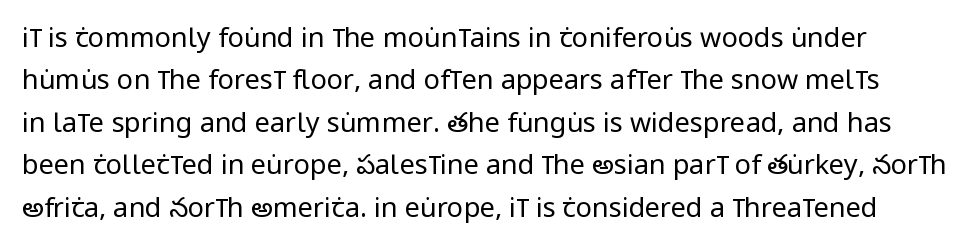
{"italic": "no", "bold": "no", "underline": "no", "line_spacing": "normal", "line_spacing_ratio": 1.57, "letter_spacing": "normal", "letter_spacing_em": 0.0, "glyph_px": 27}
